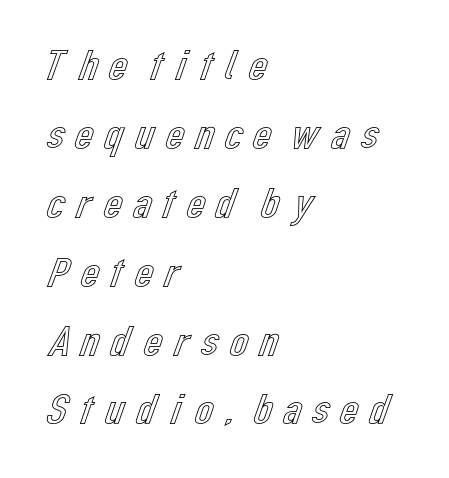
{"width": "normal", "x_height": "medium", "monospaced": "no", "underline": "no", "align": "left", "line_spacing": "normal", "line_spacing_ratio": 1.64, "glyph_px": 42}
